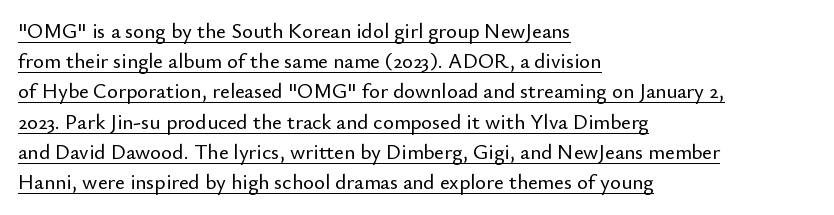
{"italic": "no", "underline": "yes", "align": "left", "line_spacing": "normal", "line_spacing_ratio": 1.44, "letter_spacing": "normal", "letter_spacing_em": 0.0, "glyph_px": 21}
